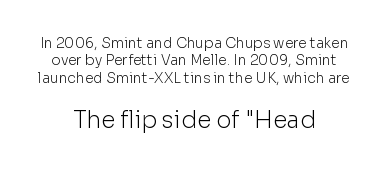
{"italic": "no", "bold": "no", "underline": "no", "align": "center", "line_spacing": "normal", "line_spacing_ratio": 1.25, "letter_spacing": "normal", "letter_spacing_em": 0.0, "larger_block": "second", "size_ratio": 1.64, "glyph_px": 23}
